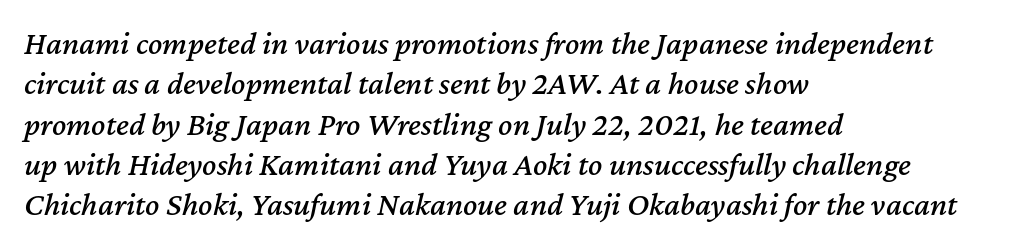
The image shows 33 px text type, italic (leaning right); set left-aligned, line spacing 1.22x, normal letter spacing, not underlined; medium stroke contrast and a medium x-height.
